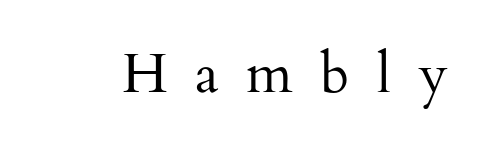
Nobody drew a line under any word here. Check where the strokes stop: tiny serifs finish them off. Here the designer chose a conventional face with non-uniform glyph widths. The cut favours lightness, reaching ordinary text weight at its darkest.
